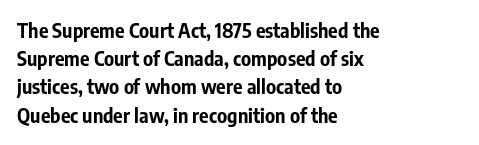
The image shows 20 px bold type, upright; set left-aligned, normal line spacing (1.41x), normal letter spacing, not underlined.
